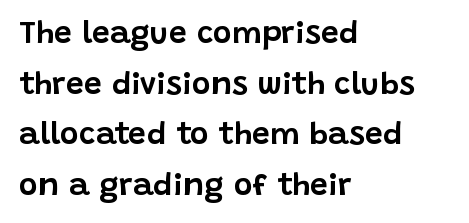
Compared with a centered layout, this one pins lines to the left instead. The font's upright variant was chosen for this text. The face used here is proportionally spaced, like ordinary book or web type. Rows of type keep a routine distance in the vertical direction.
